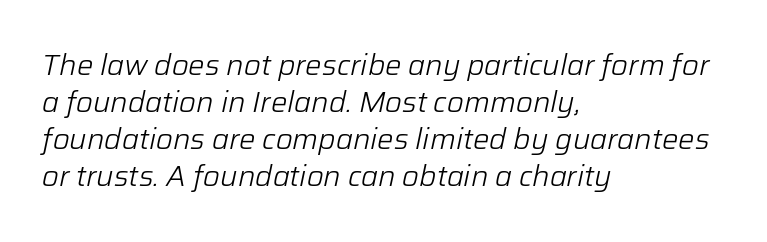
{"italic": "yes", "lean": "right", "slant_degrees": 12, "bold": "no", "weight": "light", "width": "normal", "stroke_contrast": "low", "x_height": "medium", "monospaced": "no", "underline": "no", "align": "left", "line_spacing": "normal", "line_spacing_ratio": 1.28, "letter_spacing": "normal", "letter_spacing_em": 0.0, "glyph_px": 29}
